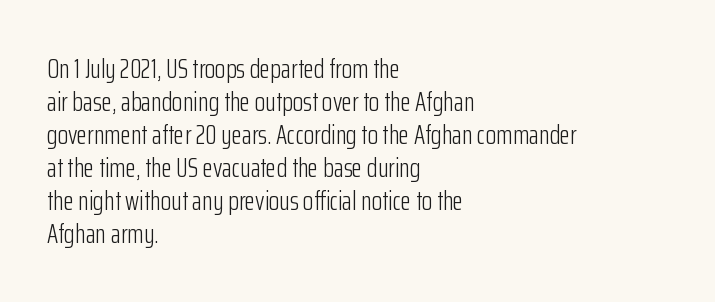
The type sits square on the baseline with zero lean. All the whitespace from short lines collects on the right. Students, note that the glyphs here touch the page at normal intervals. Weight class: somewhere from thin through regular. The foot of each line stays bare and open.
